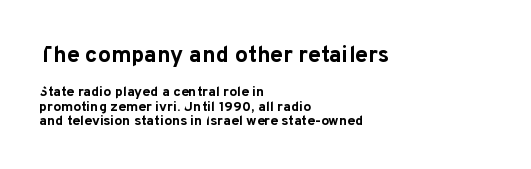
Q: Is the text bold? A: Yes.
Q: Is the text italic (slanted)? A: No, it is upright.
Q: Is the text underlined? A: No.
Q: How is the paragraph aligned? A: Left-aligned.
Q: Is the spacing between letters normal or unusually wide? A: Normal.
Q: Is the spacing between lines tight, normal or loose? A: Tight.
Q: Which block of text is set in a larger size, the first (top) or the second (bottom)? A: The first (top) one.
